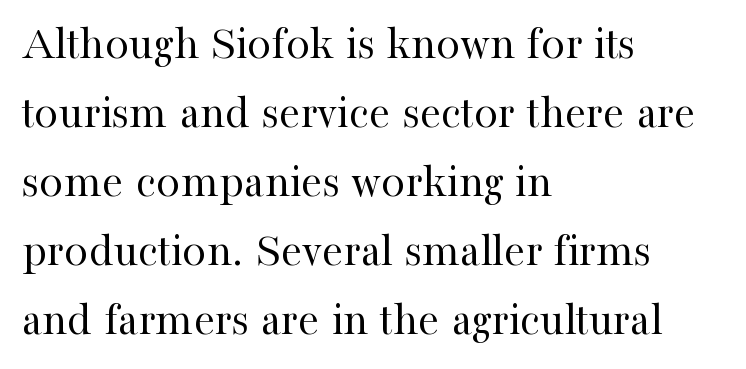
Descenders hang freely into open space. Inter-character spacing is left at the font's built-in metrics. Counters stay open thanks to moderate or lighter strokes. The leading is moderate, giving the passage an even texture.
